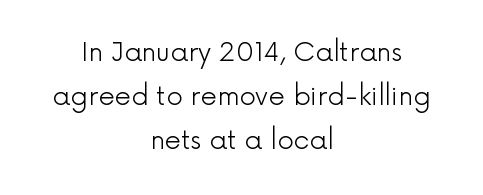
{"italic": "no", "bold": "no", "underline": "no", "align": "center", "line_spacing": "normal", "line_spacing_ratio": 1.7, "letter_spacing": "normal", "letter_spacing_em": 0.0, "glyph_px": 26}
